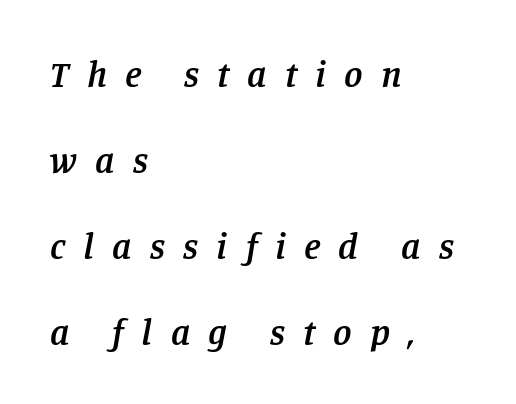
{"serif": "yes", "italic": "yes", "lean": "right", "slant_degrees": 11, "bold": "semi", "weight": "semibold", "width": "normal", "stroke_contrast": "low", "x_height": "large", "monospaced": "no", "underline": "no", "align": "left", "line_spacing": "loose", "line_spacing_ratio": 2.32, "letter_spacing": "wide", "letter_spacing_em": 0.49, "glyph_px": 37}
